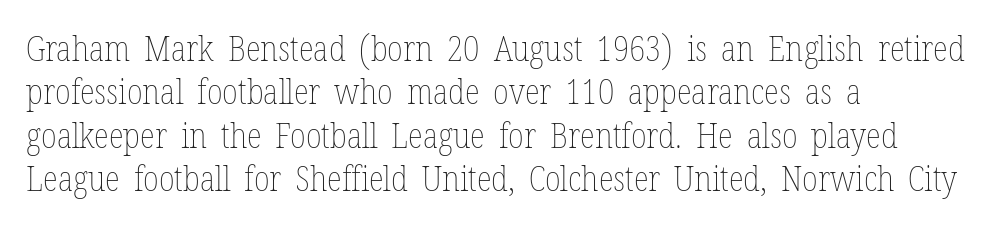
Q: Is the text bold? A: No.
Q: Is the text italic (slanted)? A: No, it is upright.
Q: Is the text underlined? A: No.
Q: How is the paragraph aligned? A: Left-aligned.
Q: Is the spacing between letters normal or unusually wide? A: Normal.
Q: Width (condensed, normal, or wide)? A: Condensed.
Q: Stroke contrast? A: Low.
Q: x-height? A: Medium.
Q: Monospaced? A: No.
